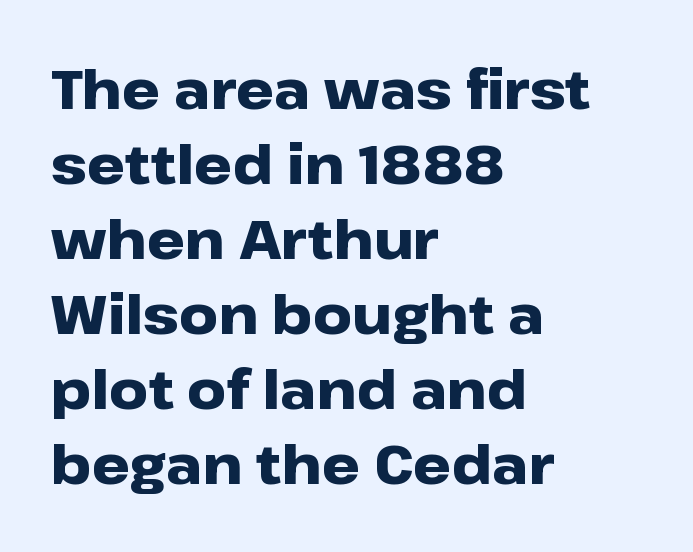
The image shows 54 px heavy, wide sans-serif type, upright; set left-aligned, normal line spacing (1.39x), normal letter spacing, not underlined; low stroke contrast and a medium x-height.
